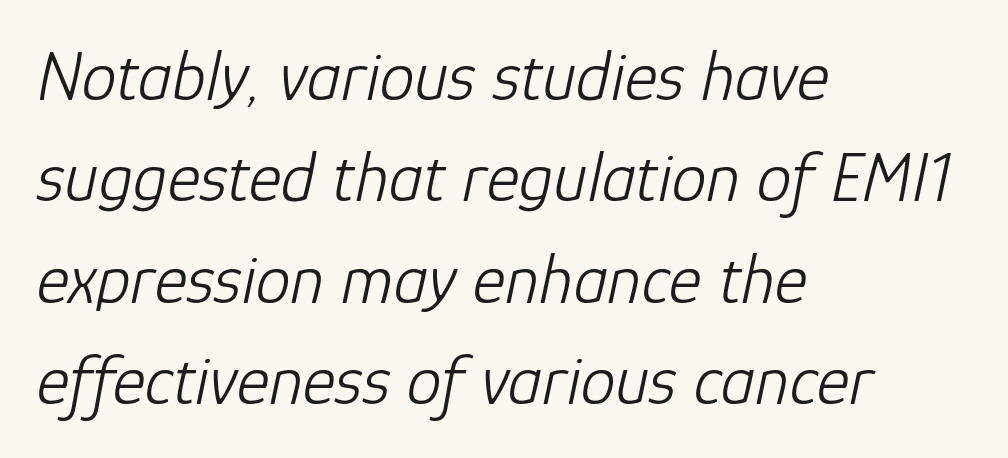
The image shows 70 px light type, italic (leaning right); set left-aligned, normal line spacing (1.45x), normal letter spacing, not underlined; low stroke contrast and a medium x-height.
